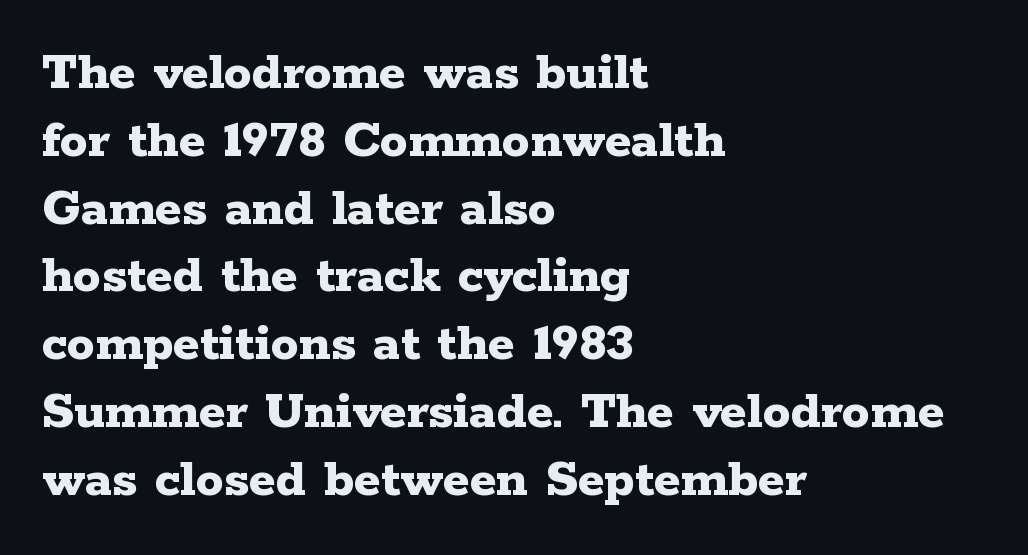
The image shows 56 px bold, wide serif type, upright; set left-aligned, line spacing 1.21x, normal letter spacing, not underlined; low stroke contrast and a medium x-height.
